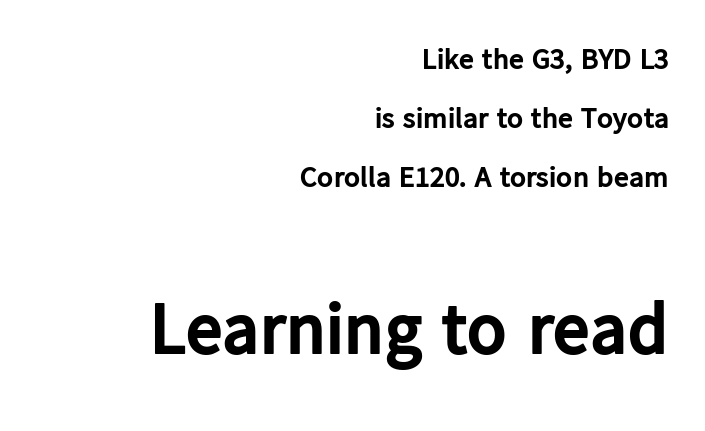
Whoever set this made the second block the dominant, larger element. The passage is arranged like a letterhead date or caption credit — flush right. These lines are composed in type without serifs. Compared with an ordinary text face, these strokes are far heavier — a full bold.
